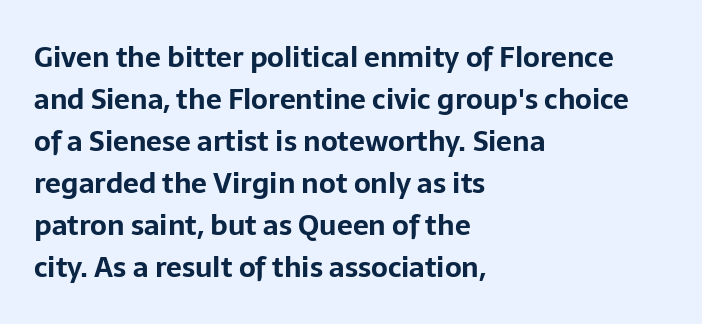
The image shows 28 px bold sans-serif type, upright; set left-aligned, normal line spacing (1.5x), normal letter spacing, not underlined; low stroke contrast and a medium x-height.
